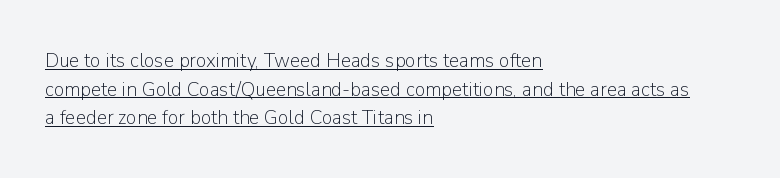
The image shows 21 px text type, upright; set left-aligned, normal line spacing (1.36x), normal letter spacing, underlined.
